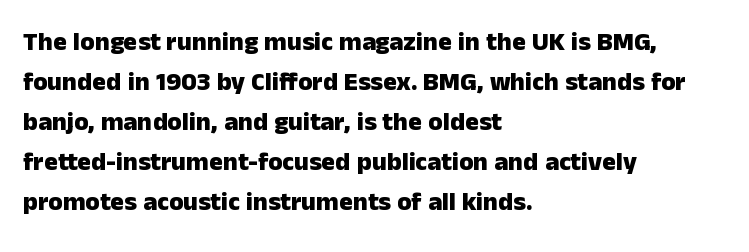
The letterforms sit shoulder to shoulder at normal distance. If you measured baseline to baseline, you'd find a middling distance. The specimen omits any rule beneath the text block's lines. These lines stack with their left ends in a neat column.
